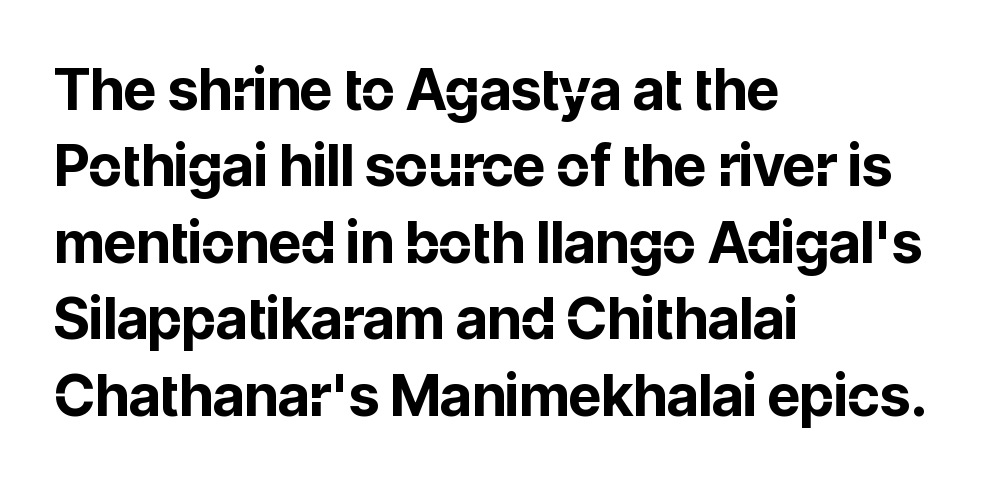
Students, this is bold: see how much ink each stroke carries. Serif or sans? Sans — the stroke terminals are bare. When letters stand straight like this, we call the style roman or upright. Here the designer chose a conventional face with non-uniform glyph widths. These lines are set flush left with a ragged right edge.
